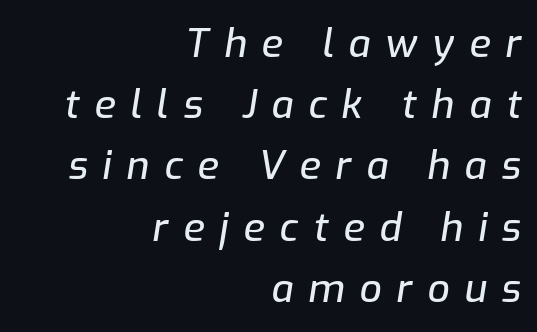
The image shows 39 px text type, italic (leaning right); set right-aligned, normal line spacing (1.57x), unusually wide letter spacing (+0.38 em), not underlined; low stroke contrast and a medium x-height.
